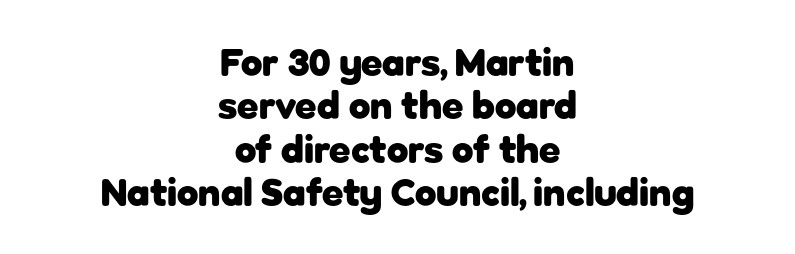
{"serif": "no", "italic": "no", "bold": "yes", "weight": "heavy", "width": "normal", "stroke_contrast": "low", "x_height": "medium", "monospaced": "no", "underline": "no", "align": "center", "line_spacing": "tight", "line_spacing_ratio": 1.11, "letter_spacing": "normal", "letter_spacing_em": 0.0, "glyph_px": 39}
